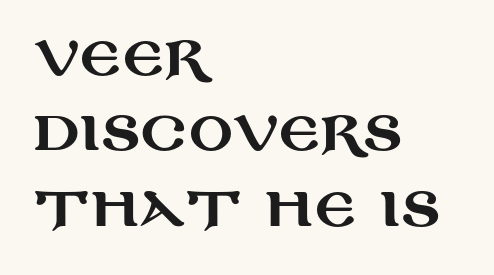
{"serif": "no", "italic": "no", "width": "wide", "stroke_contrast": "medium", "x_height": "large", "monospaced": "no", "underline": "no", "align": "left", "line_spacing": "normal", "line_spacing_ratio": 1.37, "letter_spacing": "normal", "letter_spacing_em": 0.0, "glyph_px": 55}
